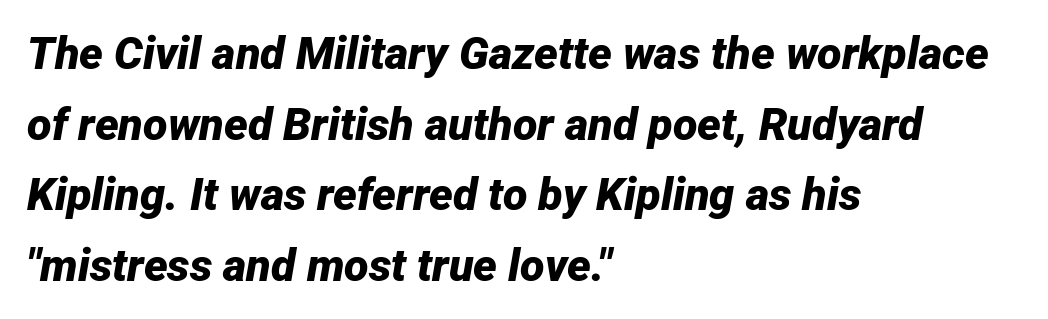
Q: Is the text bold? A: Yes.
Q: Is the text italic (slanted)? A: Yes, it leans right by about 12 degrees.
Q: Is the text underlined? A: No.
Q: How is the paragraph aligned? A: Left-aligned.
Q: Is the spacing between letters normal or unusually wide? A: Normal.
Q: Is the spacing between lines tight, normal or loose? A: Normal.
Q: Width (condensed, normal, or wide)? A: Normal.
Q: Stroke contrast? A: Low.
Q: x-height? A: Medium.
Q: Monospaced? A: No.
